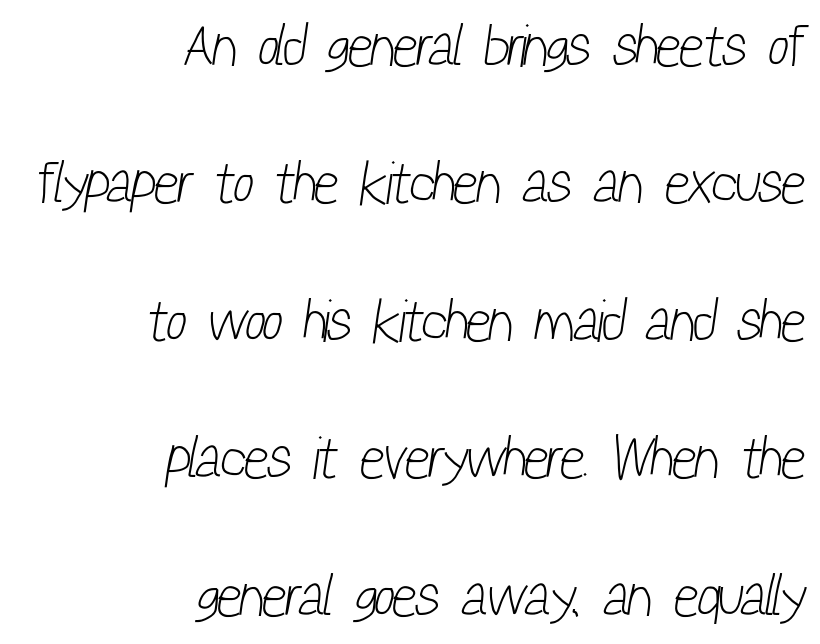
The image shows 59 px light, condensed sans-serif type; set right-aligned, loose line spacing (2.33x), normal letter spacing, not underlined; low stroke contrast and a medium x-height.
